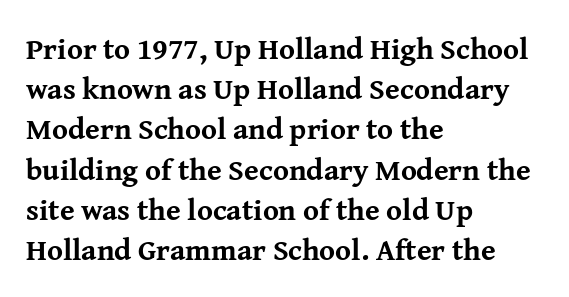
Q: Is the text bold? A: Yes.
Q: Is the text italic (slanted)? A: No, it is upright.
Q: Is the typeface a serif or a sans-serif typeface? A: Serif.
Q: Is the text underlined? A: No.
Q: How is the paragraph aligned? A: Left-aligned.
Q: Is the spacing between letters normal or unusually wide? A: Normal.
Q: Is the spacing between lines tight, normal or loose? A: Normal.
Q: Width (condensed, normal, or wide)? A: Normal.
Q: Stroke contrast? A: Medium.
Q: x-height? A: Medium.
Q: Monospaced? A: No.
